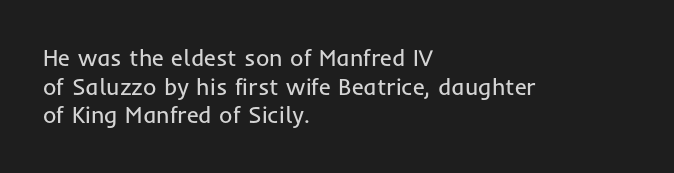
The image shows 23 px text type, upright; set left-aligned, normal line spacing (1.25x), normal letter spacing, not underlined.
